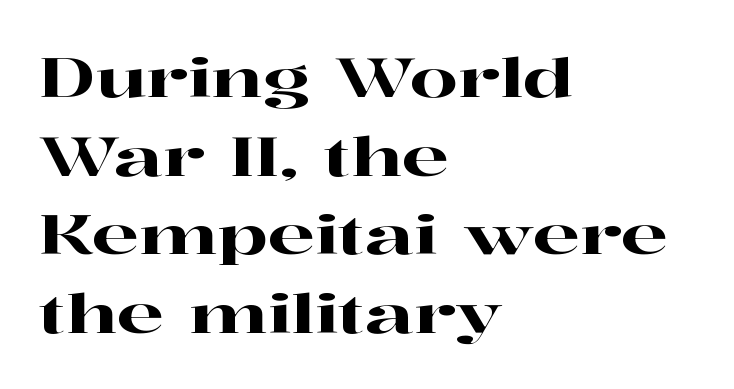
The font family rendered here belongs to the serif group. Quick note: interline space is typical. Descenders hang freely into open space. Designer's note — italics off, roman on. This sample has the flowing, uneven cadence of proportional lettering. Spacing between characters is what you'd get straight out of the box.
